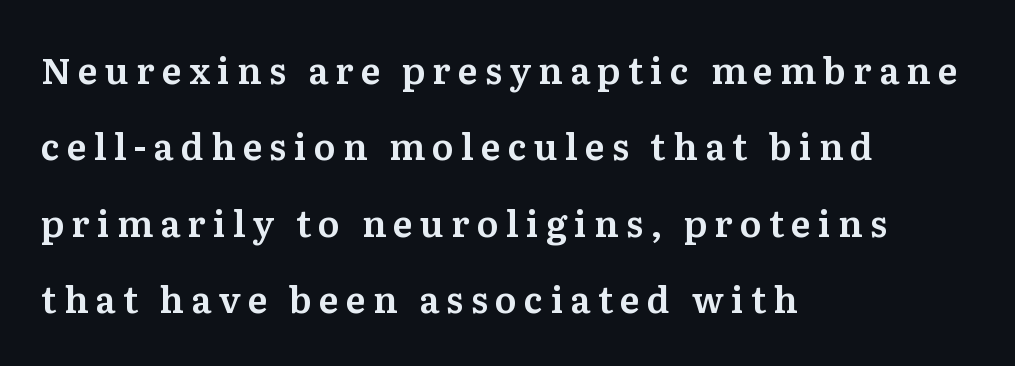
{"serif": "yes", "italic": "no", "width": "normal", "stroke_contrast": "medium", "x_height": "medium", "monospaced": "no", "underline": "no", "align": "left", "line_spacing": "loose", "line_spacing_ratio": 2.12, "letter_spacing": "wide", "letter_spacing_em": 0.2, "glyph_px": 36}
